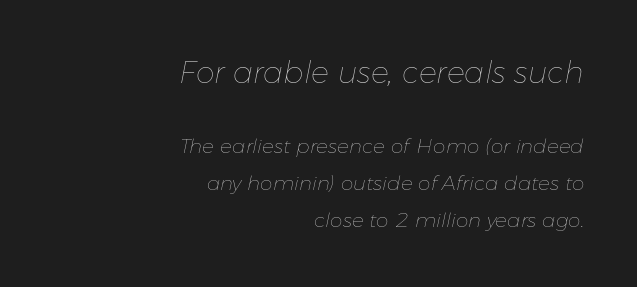
Q: Is the text bold? A: No.
Q: Is the text italic (slanted)? A: Yes, it leans right by about 11 degrees.
Q: Is the text underlined? A: No.
Q: How is the paragraph aligned? A: Right-aligned.
Q: Is the spacing between letters normal or unusually wide? A: Normal.
Q: Which block of text is set in a larger size, the first (top) or the second (bottom)? A: The first (top) one.
Q: Width (condensed, normal, or wide)? A: Normal.
Q: Stroke contrast? A: Low.
Q: x-height? A: Medium.
Q: Monospaced? A: No.
